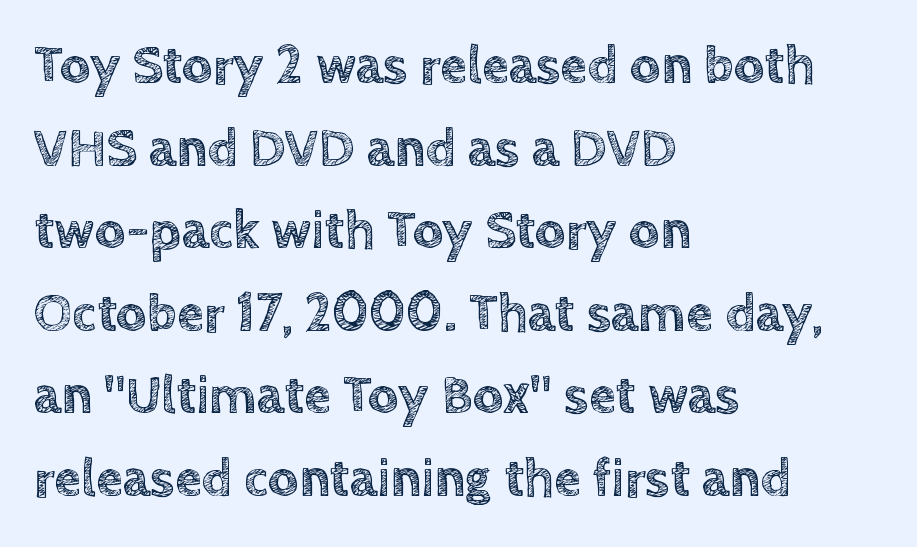
The image shows 54 px text type, upright; set left-aligned, normal line spacing (1.53x), normal letter spacing, not underlined; a large x-height.
